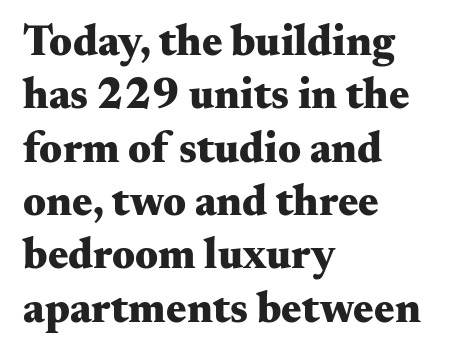
Q: Is the text bold? A: Yes.
Q: Is the text italic (slanted)? A: No, it is upright.
Q: Is the typeface a serif or a sans-serif typeface? A: Serif.
Q: Is the text underlined? A: No.
Q: How is the paragraph aligned? A: Left-aligned.
Q: Is the spacing between letters normal or unusually wide? A: Normal.
Q: Width (condensed, normal, or wide)? A: Wide.
Q: Stroke contrast? A: Medium.
Q: x-height? A: Small.
Q: Monospaced? A: No.
